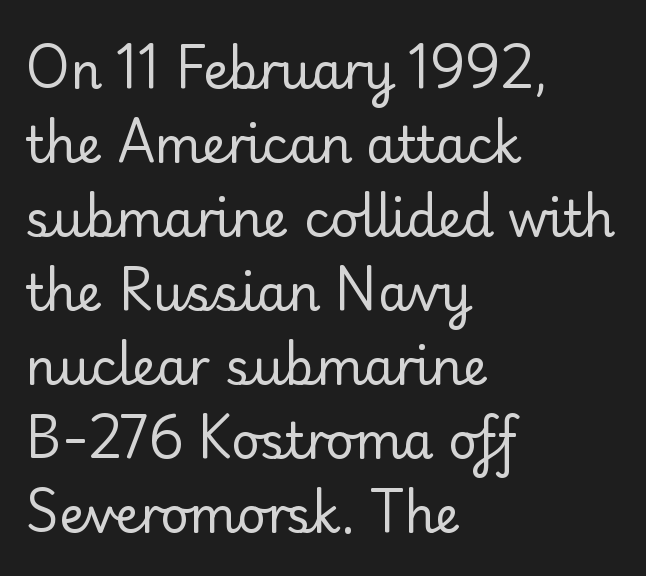
Q: Is the text bold? A: No.
Q: Is the text italic (slanted)? A: No, it is upright.
Q: Is the typeface a serif or a sans-serif typeface? A: Serif.
Q: Is the text underlined? A: No.
Q: How is the paragraph aligned? A: Left-aligned.
Q: Is the spacing between letters normal or unusually wide? A: Normal.
Q: Is the spacing between lines tight, normal or loose? A: Normal.
Q: Width (condensed, normal, or wide)? A: Normal.
Q: Stroke contrast? A: Low.
Q: x-height? A: Small.
Q: Monospaced? A: No.
